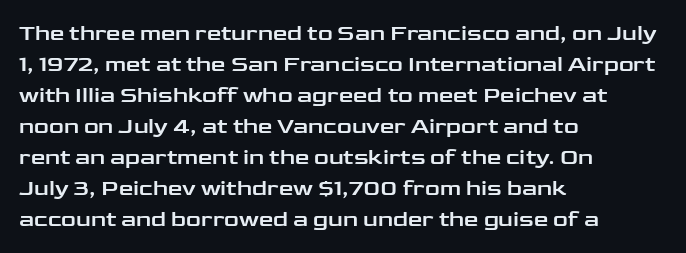
{"italic": "no", "underline": "no", "align": "left", "line_spacing": "normal", "line_spacing_ratio": 1.35, "letter_spacing": "normal", "letter_spacing_em": 0.0, "glyph_px": 23}
